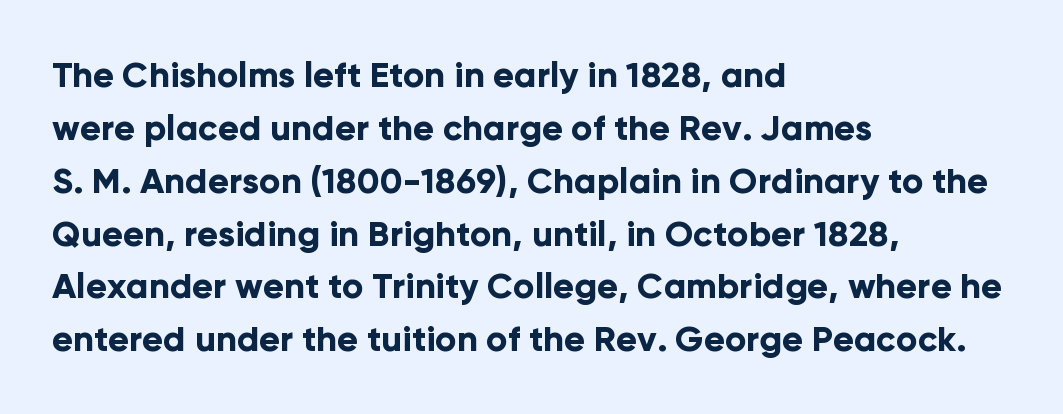
Q: Is the text bold? A: Yes.
Q: Is the text italic (slanted)? A: No, it is upright.
Q: Is the typeface a serif or a sans-serif typeface? A: Sans-serif.
Q: Is the text underlined? A: No.
Q: How is the paragraph aligned? A: Left-aligned.
Q: Is the spacing between letters normal or unusually wide? A: Normal.
Q: Is the spacing between lines tight, normal or loose? A: Normal.
Q: Width (condensed, normal, or wide)? A: Normal.
Q: Stroke contrast? A: Low.
Q: x-height? A: Medium.
Q: Monospaced? A: No.
